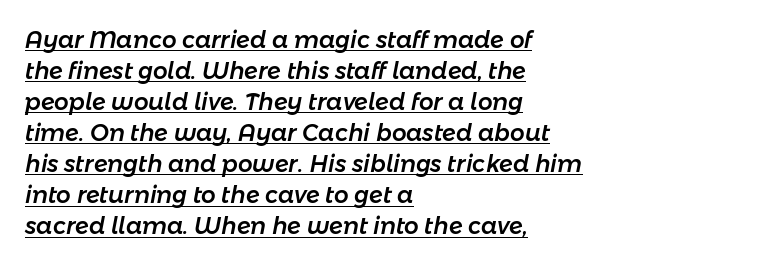
Q: Is the text italic (slanted)? A: Yes, it leans right by about 11 degrees.
Q: Is the text underlined? A: Yes.
Q: How is the paragraph aligned? A: Left-aligned.
Q: Is the spacing between letters normal or unusually wide? A: Normal.
Q: Is the spacing between lines tight, normal or loose? A: Normal.
